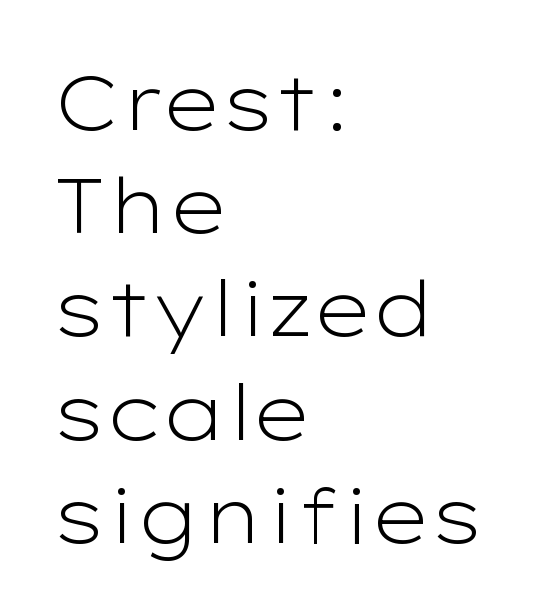
Q: Is the text bold? A: No.
Q: Is the text italic (slanted)? A: No, it is upright.
Q: Is the typeface a serif or a sans-serif typeface? A: Sans-serif.
Q: Is the text underlined? A: No.
Q: How is the paragraph aligned? A: Left-aligned.
Q: Is the spacing between letters normal or unusually wide? A: Normal.
Q: Is the spacing between lines tight, normal or loose? A: Normal.
Q: Width (condensed, normal, or wide)? A: Wide.
Q: Stroke contrast? A: Low.
Q: x-height? A: Medium.
Q: Monospaced? A: No.
